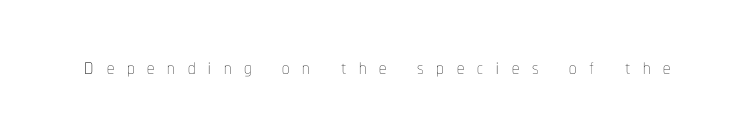
A typesetter would call this heavily tracked-out type. Proportional: the letters do not fall into vertical columns. The specimen reads as upright at a glance. Heaviness? Minimal to ordinary, like unemphasized prose.
